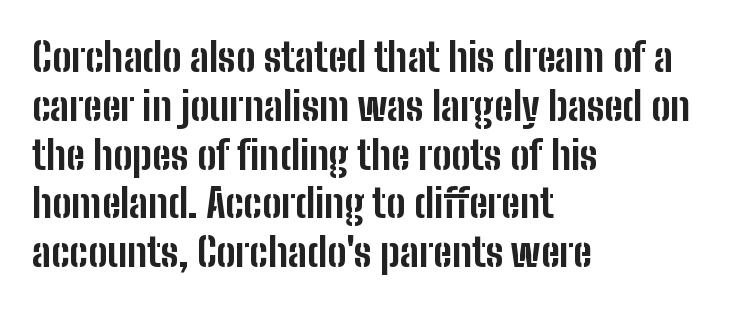
This sample uses plain, unmodified letter spacing. The rendering anchors every line to the left-hand side. A bare baseline throughout the passage. Are there feet on the stems? There aren't — it's a sans.
